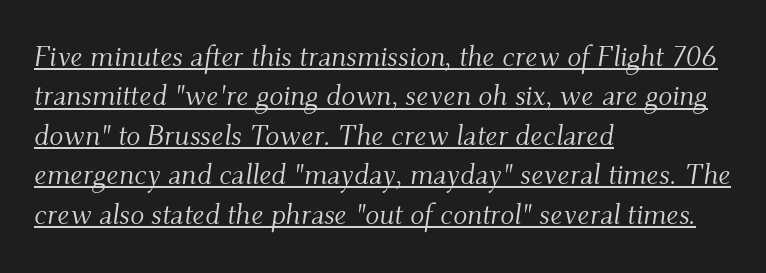
The image shows 29 px light serif type, italic (leaning right); set left-aligned, normal line spacing (1.36x), normal letter spacing, underlined; medium stroke contrast and a small x-height.
